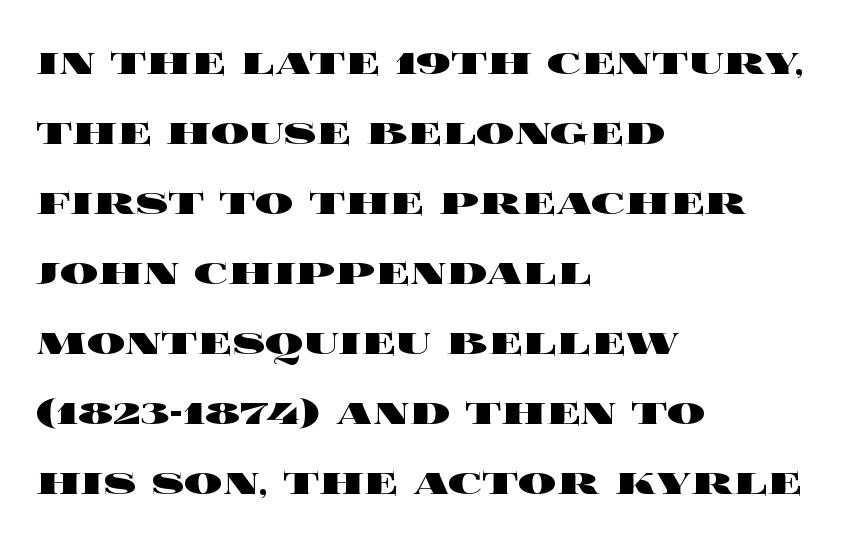
The image shows 48 px heavy, wide type, upright; set left-aligned, normal line spacing (1.46x), normal letter spacing, not underlined; a large x-height.
